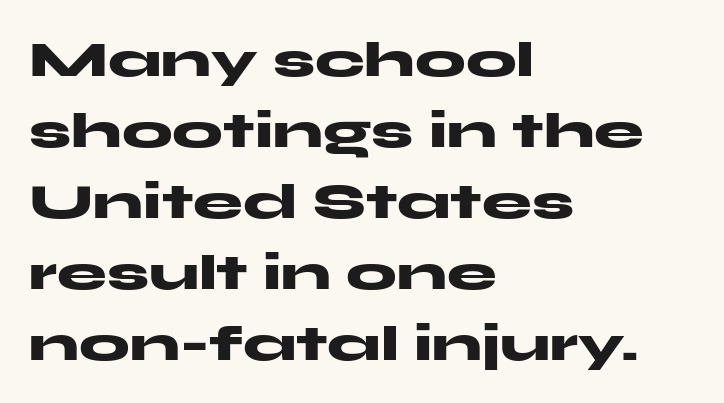
Q: Is the text bold? A: Yes.
Q: Is the text italic (slanted)? A: No, it is upright.
Q: Is the typeface a serif or a sans-serif typeface? A: Sans-serif.
Q: Is the text underlined? A: No.
Q: How is the paragraph aligned? A: Left-aligned.
Q: Is the spacing between letters normal or unusually wide? A: Normal.
Q: Is the spacing between lines tight, normal or loose? A: Normal.
Q: Width (condensed, normal, or wide)? A: Wide.
Q: Stroke contrast? A: Medium.
Q: x-height? A: Medium.
Q: Monospaced? A: No.
